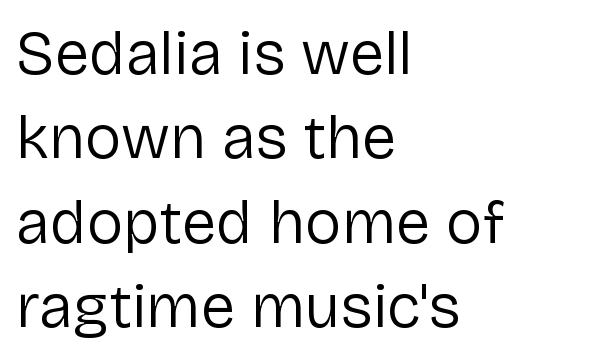
The image shows 62 px regular-weight sans-serif type, upright; set left-aligned, normal line spacing (1.36x), normal letter spacing, not underlined; low stroke contrast and a medium x-height.
